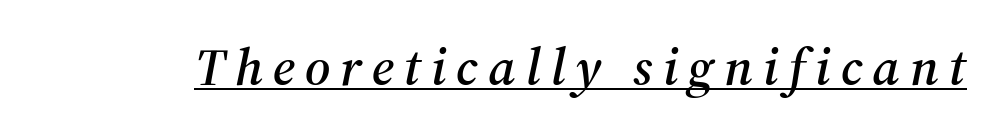
The letters are slanted; this is an italic face. The face used here is proportionally spaced, like ordinary book or web type. This is serif lettering, the kind often seen in printed books. In designer terms, the underline attribute is active on this setting.
